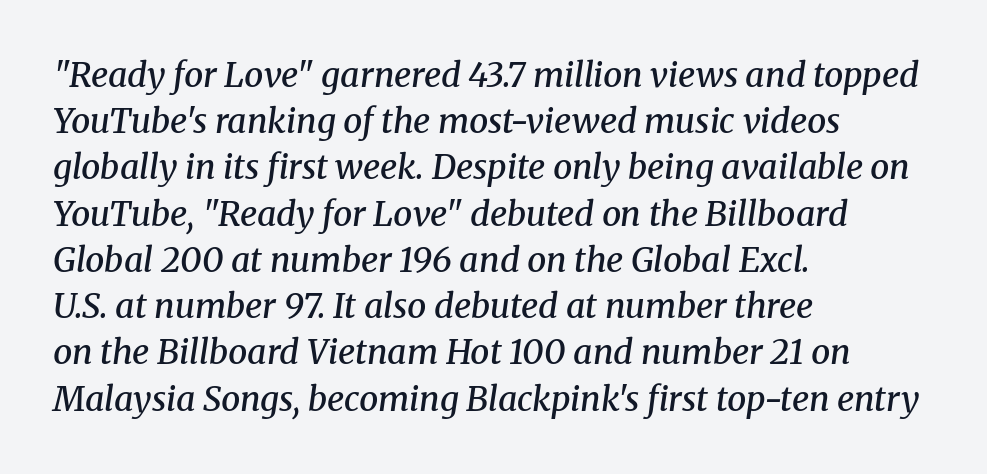
{"serif": "yes", "italic": "yes", "lean": "right", "slant_degrees": 8, "bold": "semi", "weight": "semibold", "width": "normal", "stroke_contrast": "medium", "x_height": "medium", "monospaced": "no", "underline": "no", "align": "left", "line_spacing": "normal", "line_spacing_ratio": 1.36, "letter_spacing": "normal", "letter_spacing_em": 0.0, "glyph_px": 34}
